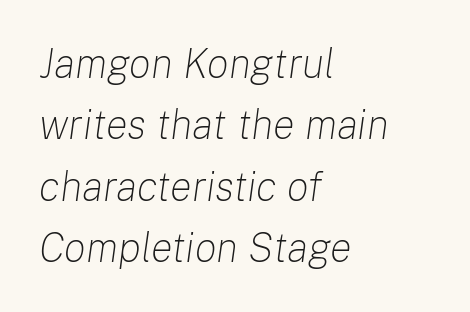
{"italic": "yes", "lean": "right", "slant_degrees": 8, "bold": "no", "weight": "light", "width": "normal", "stroke_contrast": "low", "x_height": "medium", "monospaced": "no", "underline": "no", "align": "left", "line_spacing": "normal", "line_spacing_ratio": 1.5, "letter_spacing": "normal", "letter_spacing_em": 0.0, "glyph_px": 41}
